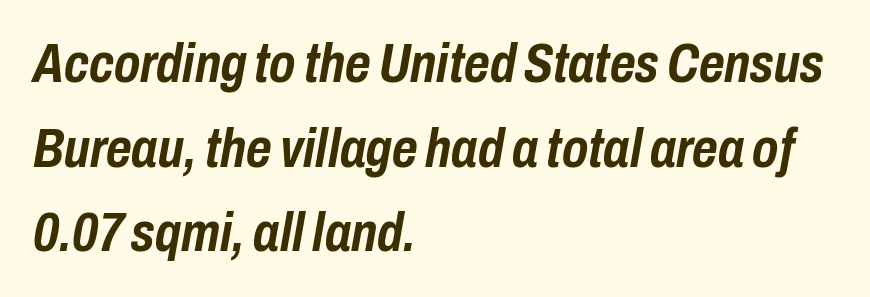
Q: Is the text bold? A: Yes.
Q: Is the text italic (slanted)? A: Yes, it leans right by about 10 degrees.
Q: Is the text underlined? A: No.
Q: How is the paragraph aligned? A: Left-aligned.
Q: Is the spacing between letters normal or unusually wide? A: Normal.
Q: Is the spacing between lines tight, normal or loose? A: Normal.
Q: Width (condensed, normal, or wide)? A: Condensed.
Q: Stroke contrast? A: Low.
Q: x-height? A: Medium.
Q: Monospaced? A: No.
